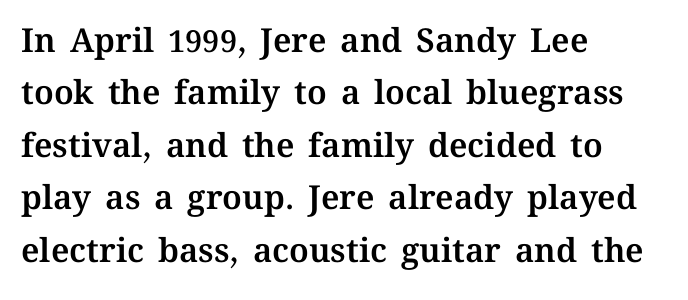
The image shows 33 px text type, upright; set left-aligned, normal line spacing (1.59x), normal letter spacing, not underlined; medium stroke contrast and a medium x-height.
